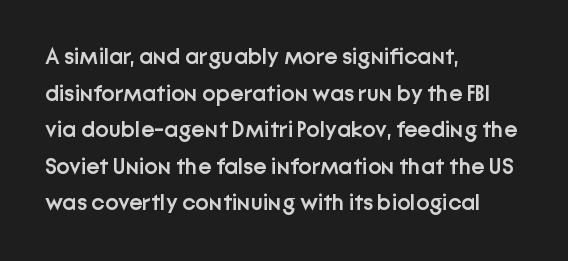
The type is set solid horizontally, with unmodified tracking. Visually the block forms a straight wall on the left and a jagged coastline on the right. Does the lettering tilt? It doesn't — this is upright. Baseline-to-baseline distance is the conventional proportion of letter height. Anything drawn beneath the words? Only blank space.
